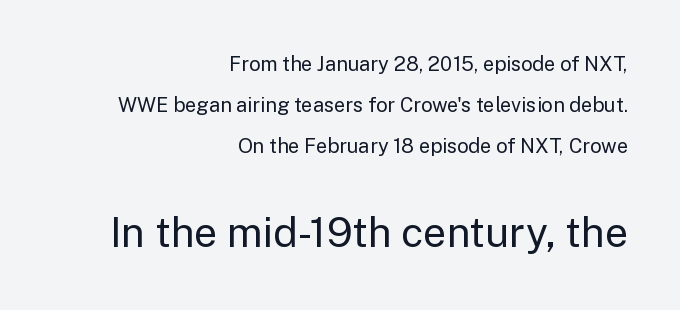
{"serif": "no", "italic": "no", "bold": "no", "weight": "regular", "width": "normal", "stroke_contrast": "low", "x_height": "medium", "monospaced": "no", "underline": "no", "align": "right", "line_spacing": "loose", "line_spacing_ratio": 2.06, "letter_spacing": "normal", "letter_spacing_em": 0.0, "larger_block": "second", "size_ratio": 2.05, "glyph_px": 41}
